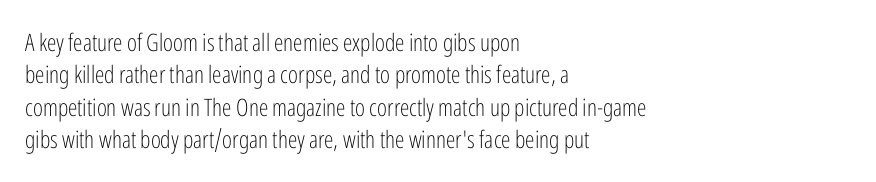
The typesetter chose a ragged-right arrangement here. In terms of letterspacing, this is plain default setting. Descenders hang freely into open space. A typesetter would call this leading conventional body-copy spacing. Stems and bowls with no extra thickness — not bold.
